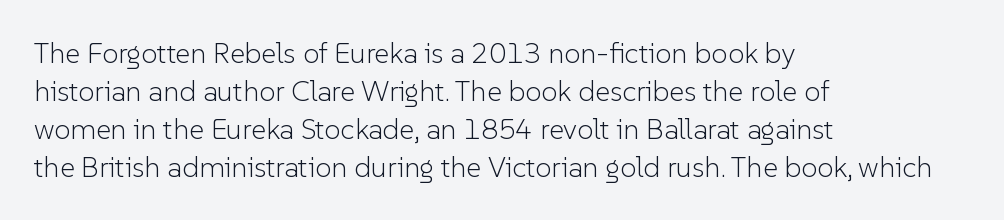
I'd call this a sans setting — the letters go barefoot. Which margin do the lines hug? The left one — the right edge is uneven. The space directly below the letters is spotless. Note the varied advance widths — an 'i' is clearly narrower than an 'm'.
